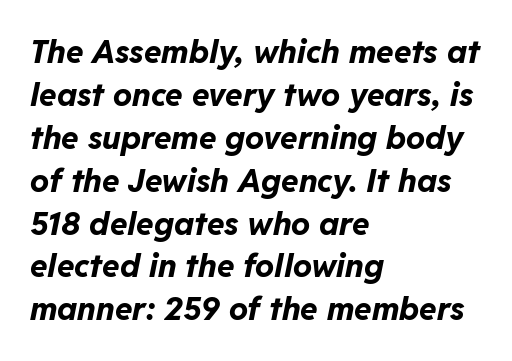
{"italic": "yes", "lean": "right", "slant_degrees": 11, "bold": "yes", "weight": "bold", "width": "normal", "stroke_contrast": "low", "x_height": "medium", "monospaced": "no", "underline": "no", "align": "left", "line_spacing": "normal", "line_spacing_ratio": 1.34, "letter_spacing": "normal", "letter_spacing_em": 0.0, "glyph_px": 32}
